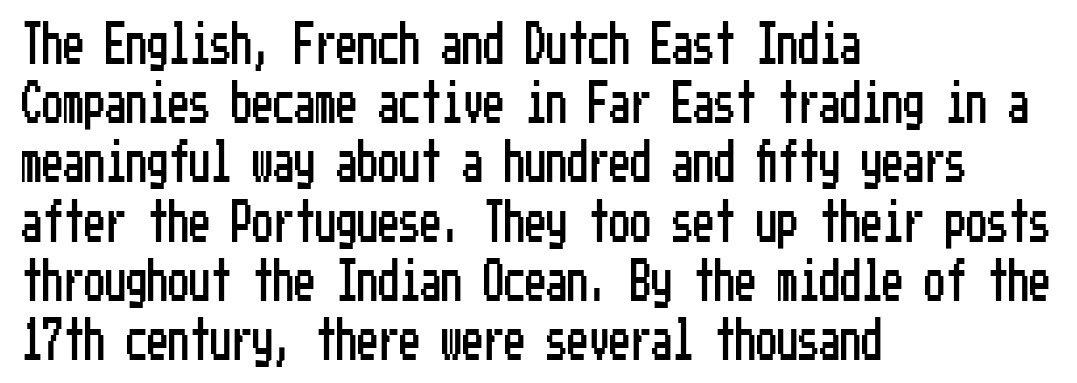
{"serif": "no", "italic": "no", "width": "condensed", "stroke_contrast": "low", "x_height": "medium", "underline": "no", "align": "left", "line_spacing": "normal", "line_spacing_ratio": 1.41, "letter_spacing": "normal", "letter_spacing_em": 0.0, "glyph_px": 42}
